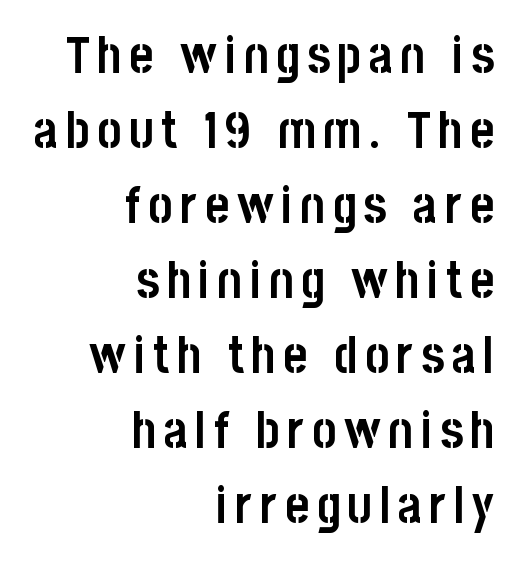
Beneath every word, the page is bare. Bold? Absolutely — the strokes are thick and heavy. Tall strokes in this sample are plumb rather than angled. Honestly, the row spacing looks completely unremarkable. Casual observation: everything's shoved over to the right.
